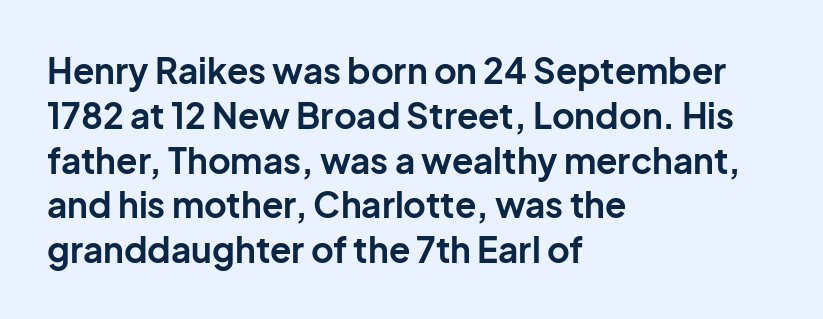
The image shows 35 px bold sans-serif type, upright; set left-aligned, normal line spacing (1.28x), normal letter spacing, not underlined; low stroke contrast and a medium x-height.
